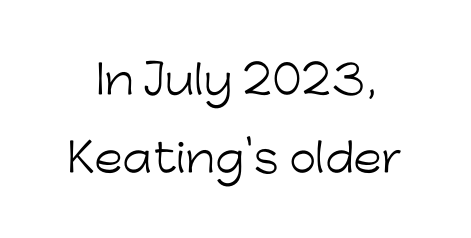
Q: Is the text bold? A: No.
Q: Is the text italic (slanted)? A: No, it is upright.
Q: Is the typeface a serif or a sans-serif typeface? A: Sans-serif.
Q: Is the text underlined? A: No.
Q: Is the spacing between letters normal or unusually wide? A: Normal.
Q: Is the spacing between lines tight, normal or loose? A: Loose.
Q: Width (condensed, normal, or wide)? A: Normal.
Q: Stroke contrast? A: Low.
Q: x-height? A: Medium.
Q: Monospaced? A: No.
